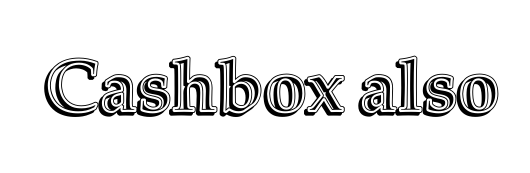
{"italic": "no", "width": "normal", "x_height": "medium", "monospaced": "no", "underline": "no", "letter_spacing": "normal", "letter_spacing_em": 0.0, "glyph_px": 74}
